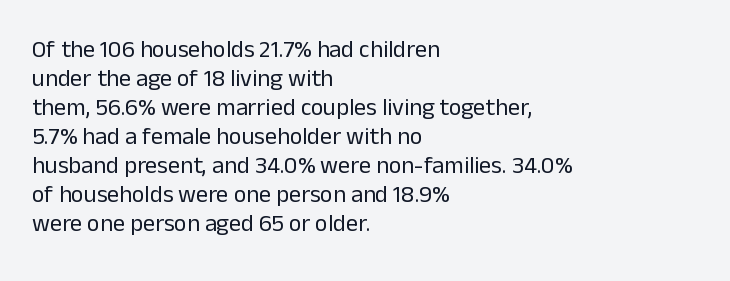
{"italic": "no", "bold": "no", "underline": "no", "align": "left", "line_spacing_ratio": 1.21, "letter_spacing": "normal", "letter_spacing_em": 0.0, "glyph_px": 24}
